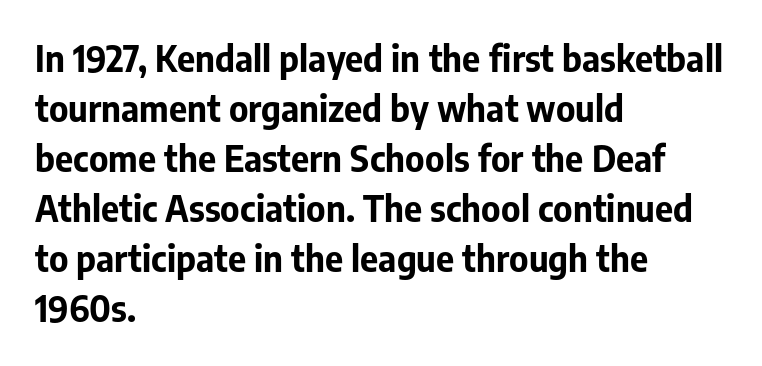
Q: Is the text bold? A: Yes.
Q: Is the text italic (slanted)? A: No, it is upright.
Q: Is the typeface a serif or a sans-serif typeface? A: Sans-serif.
Q: Is the text underlined? A: No.
Q: How is the paragraph aligned? A: Left-aligned.
Q: Is the spacing between letters normal or unusually wide? A: Normal.
Q: Is the spacing between lines tight, normal or loose? A: Normal.
Q: Width (condensed, normal, or wide)? A: Normal.
Q: Stroke contrast? A: Low.
Q: x-height? A: Medium.
Q: Monospaced? A: No.
